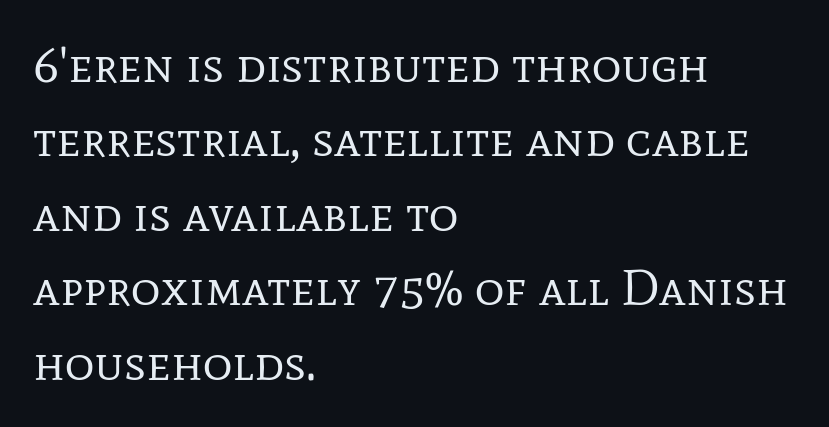
Is there any slant? The stems are plumb. You could not count columns in this text — the font is proportionally spaced. Horizontally, the lines are justified to the leading edge only. The letters carry serifs — small finishing strokes at the ends of their stems.
